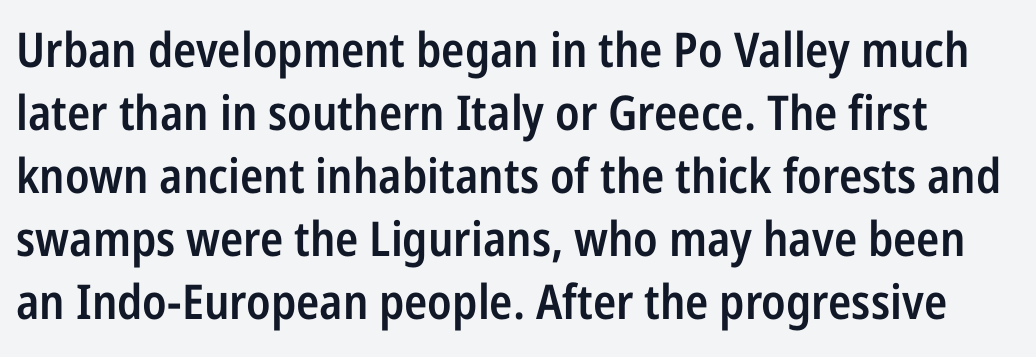
Q: Is the text bold? A: Semi-bold.
Q: Is the text italic (slanted)? A: No, it is upright.
Q: Is the typeface a serif or a sans-serif typeface? A: Sans-serif.
Q: Is the text underlined? A: No.
Q: Is the spacing between letters normal or unusually wide? A: Normal.
Q: Is the spacing between lines tight, normal or loose? A: Normal.
Q: Width (condensed, normal, or wide)? A: Condensed.
Q: Stroke contrast? A: Low.
Q: x-height? A: Medium.
Q: Monospaced? A: No.
